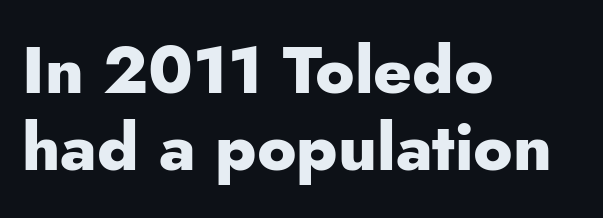
The image shows 66 px heavy sans-serif type, upright; set left-aligned, line spacing 1.17x, normal letter spacing, not underlined; low stroke contrast and a small x-height.
